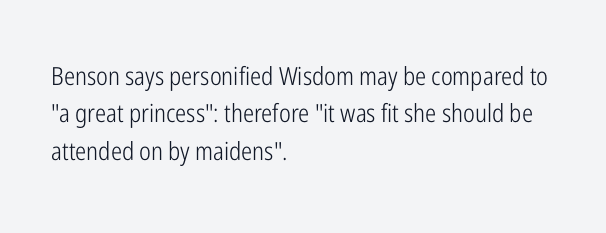
The image shows 25 px text type, upright; set left-aligned, normal line spacing (1.5x), normal letter spacing, not underlined.
